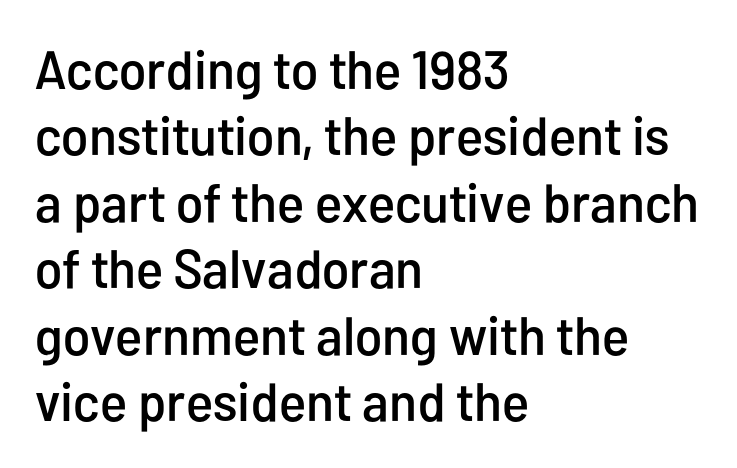
The image shows 54 px condensed sans-serif type, upright; set left-aligned, line spacing 1.23x, normal letter spacing, not underlined; low stroke contrast and a medium x-height.
